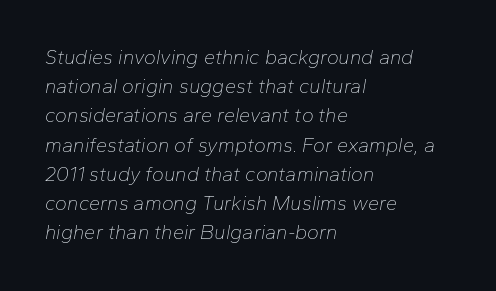
{"italic": "yes", "lean": "right", "slant_degrees": 10, "bold": "no", "underline": "no", "align": "left", "line_spacing": "normal", "line_spacing_ratio": 1.46, "letter_spacing": "normal", "letter_spacing_em": 0.0, "glyph_px": 20}
